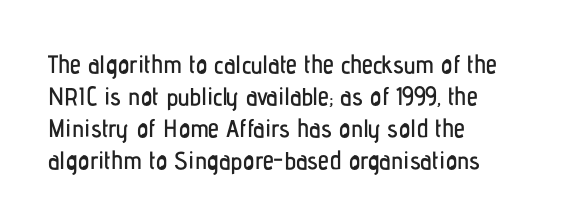
Summary of vertical rhythm: regular, with standard interline spacing. The string is rendered with underlining switched off. This rendering uses left alignment, leaving the right contour irregular. The lettering stays uniformly vertical, giving the passage a roman look. The horizontal fit of the characters is conventional and even.
